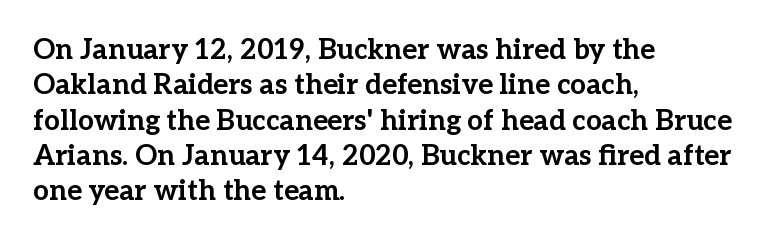
The image shows 28 px bold serif type, upright; set left-aligned, normal line spacing (1.26x), normal letter spacing, not underlined; low stroke contrast and a medium x-height.
